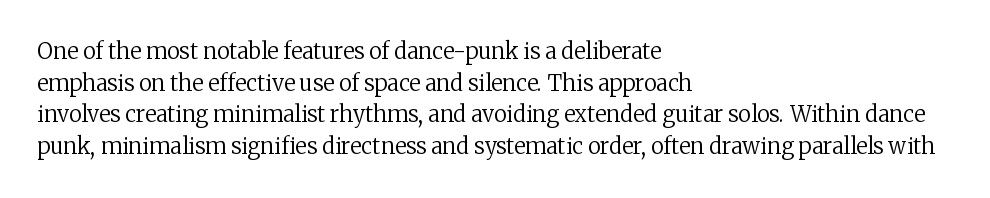
The image shows 22 px text type, upright; set left-aligned, normal line spacing (1.44x), normal letter spacing, not underlined.
